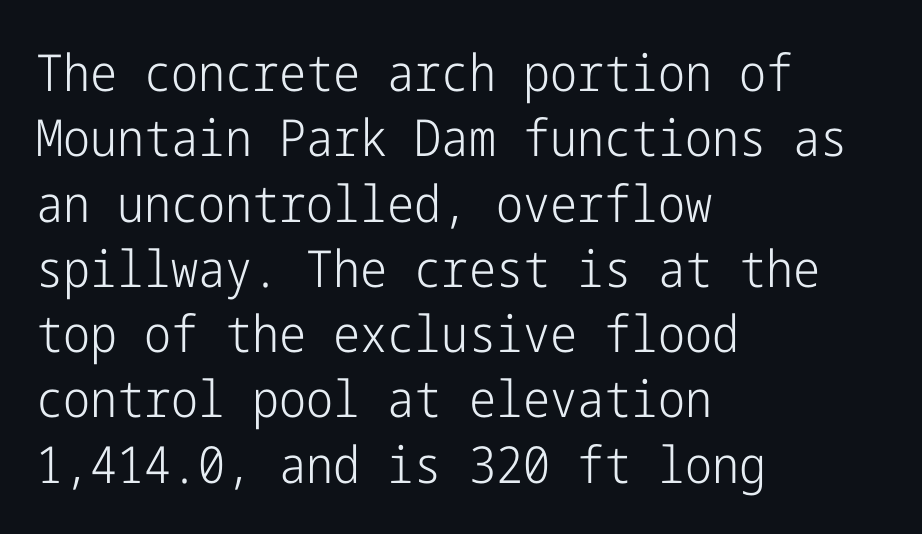
{"serif": "no", "italic": "no", "bold": "no", "weight": "light", "width": "condensed", "stroke_contrast": "low", "x_height": "medium", "underline": "no", "align": "left", "line_spacing": "normal", "line_spacing_ratio": 1.28, "letter_spacing": "normal", "letter_spacing_em": 0.0, "glyph_px": 51}
